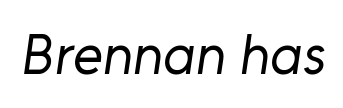
Observe the ordinary spacing: letters are neighbours, not strangers. Unmarked baselines from the first word to the last. I'd call this a sans setting — the letters go barefoot. Think of a printed novel: that variable character pitch is what you see here.
